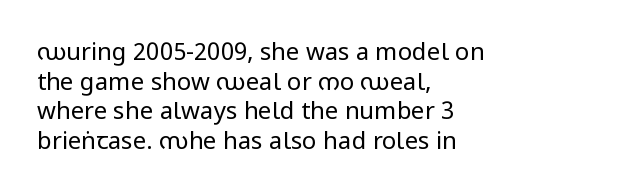
{"italic": "no", "bold": "no", "underline": "no", "align": "left", "line_spacing_ratio": 1.23, "letter_spacing": "normal", "letter_spacing_em": 0.0, "glyph_px": 24}
